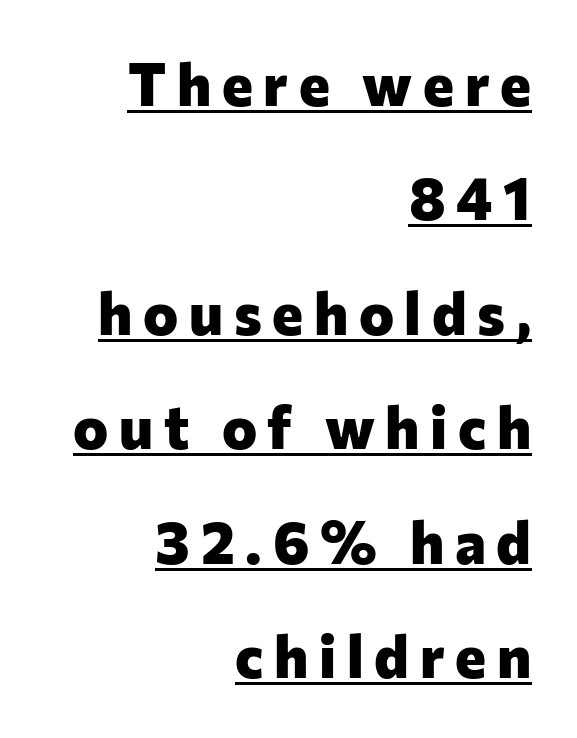
{"serif": "no", "italic": "no", "bold": "yes", "weight": "heavy", "width": "normal", "stroke_contrast": "low", "x_height": "medium", "monospaced": "no", "underline": "yes", "align": "right", "line_spacing": "loose", "line_spacing_ratio": 1.94, "glyph_px": 59}
